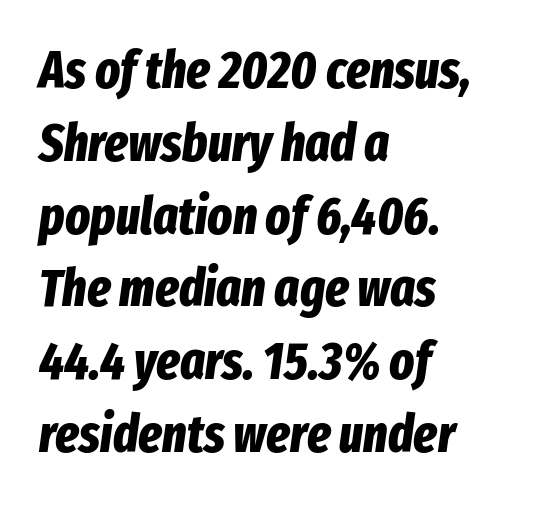
A classic flush-left, rag-right setting is used for this passage. Typesetter's note: full bold, strokes at maximum text heaviness. Does extra space separate the letters? No, they use regular spacing. Quick note: italic.
